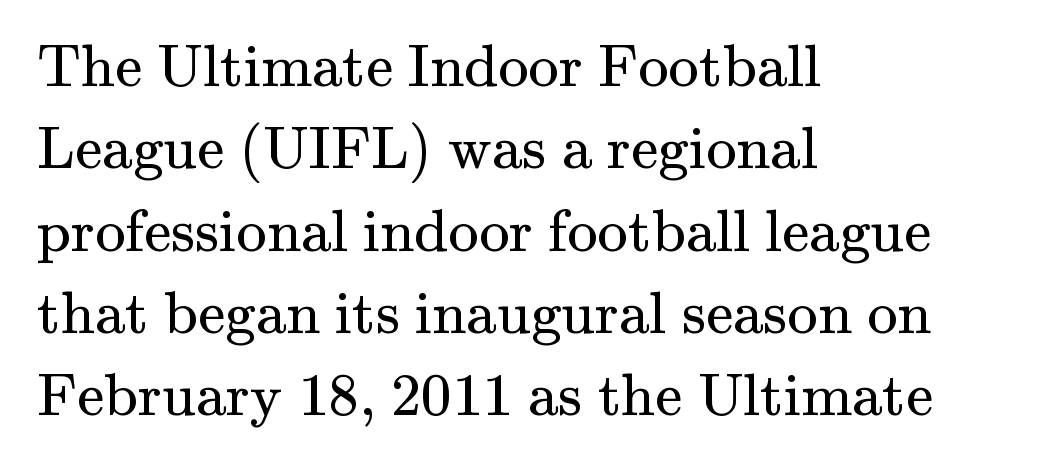
Unlike italic type, these characters show no tilt at all. The block of text has a typical density, with ordinary space between rows. Line beginnings align vertically; line endings do not. The type is set solid horizontally, with unmodified tracking. Does the type have serifs? Yes, each stem ends in a small foot.
